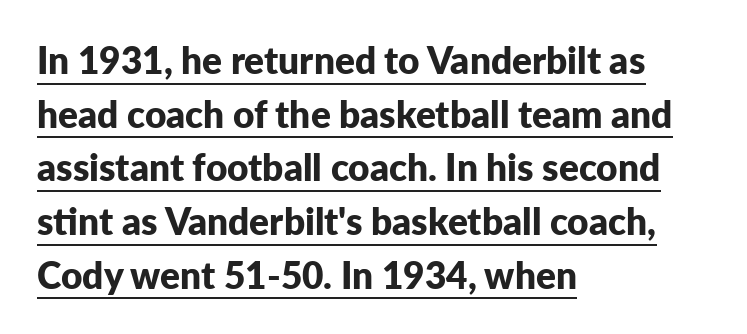
If you drew a line through each stem, it would be perfectly vertical. Notice how descenders clear the ascenders below comfortably — that's standard leading. One-word summary of the alignment: left. A typesetter would call this zero additional tracking.
